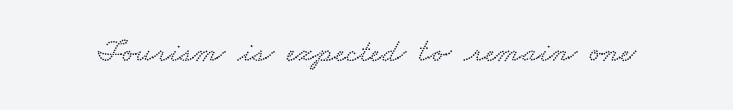
Is this a fixed-width face? No — the glyphs have proportional, varying widths. Beneath every word, the page is bare. You could call the tracking neutral — neither tight nor loose.
